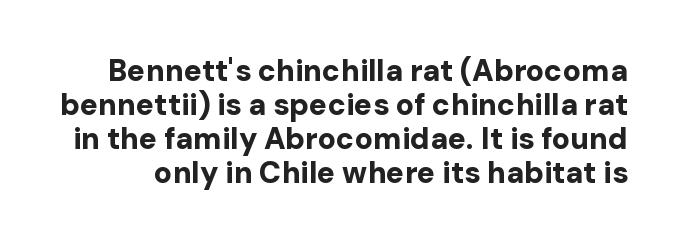
{"serif": "no", "italic": "no", "bold": "yes", "weight": "bold", "width": "normal", "stroke_contrast": "low", "x_height": "medium", "monospaced": "no", "underline": "no", "line_spacing": "tight", "line_spacing_ratio": 1.13, "letter_spacing": "normal", "letter_spacing_em": 0.0, "glyph_px": 30}
